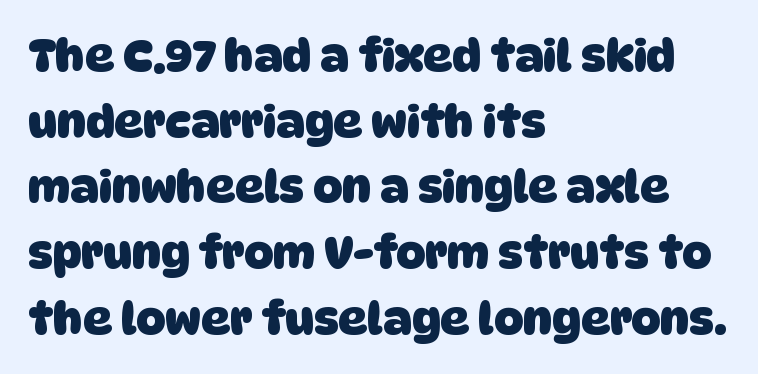
The image shows 45 px heavy sans-serif type; set left-aligned, normal line spacing (1.46x), normal letter spacing, not underlined; low stroke contrast and a large x-height.
